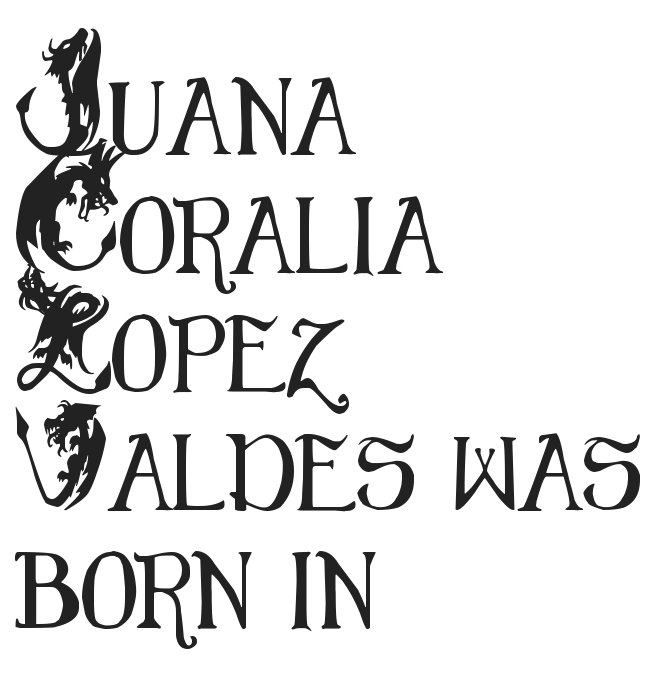
{"serif": "no", "italic": "no", "width": "condensed", "stroke_contrast": "medium", "x_height": "small", "monospaced": "no", "underline": "no", "align": "left", "line_spacing": "normal", "line_spacing_ratio": 1.56, "letter_spacing": "normal", "letter_spacing_em": 0.0, "glyph_px": 76}
